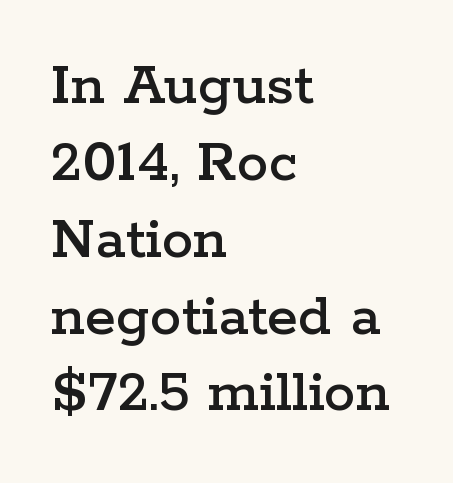
Upright lettering throughout. Each line starts at the same left margin while the right side varies. The face used here is proportionally spaced, like ordinary book or web type. A typesetter would call this zero additional tracking. The zone under the glyphs is completely vacant. Old-style or modern, the face here clearly has serifs.
